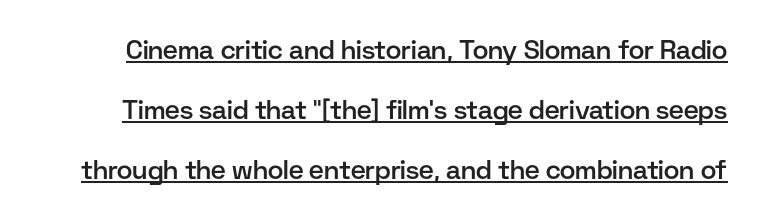
Default kerning and tracking; the words read as compact shapes. Underline: present. A typesetter would call this leading open, well beyond the default. This is the regular roman posture of the typeface. Firm but not heavy-handed strokes: this text is semibold.
